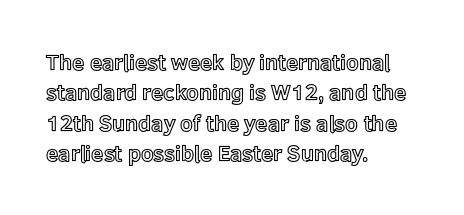
The image shows 22 px text type, upright; set left-aligned, normal line spacing (1.38x), normal letter spacing, not underlined.
